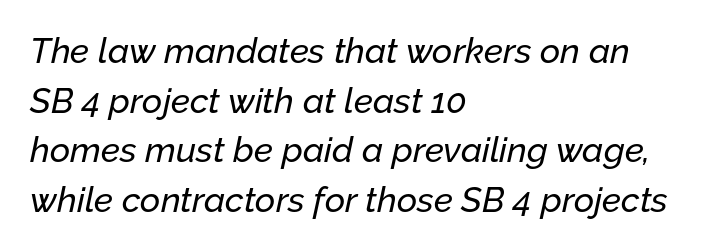
{"italic": "yes", "lean": "right", "slant_degrees": 12, "width": "normal", "stroke_contrast": "low", "x_height": "medium", "monospaced": "no", "underline": "no", "align": "left", "line_spacing": "normal", "line_spacing_ratio": 1.42, "letter_spacing": "normal", "letter_spacing_em": 0.0, "glyph_px": 35}
